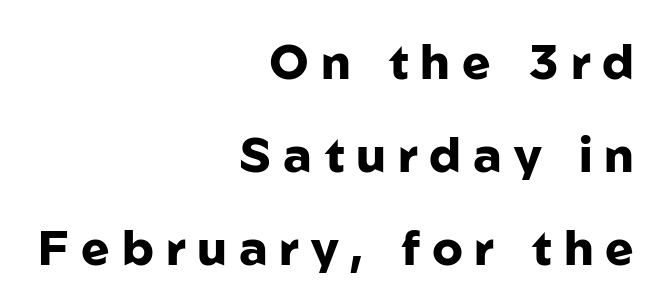
Alignment: flush right. Tracking here is generous; glyphs stand well apart from one another. The passage shown is not underscored anywhere. The face used here is proportionally spaced, like ordinary book or web type. Serif or sans? Sans — the stroke terminals are bare. Weight: bold.
